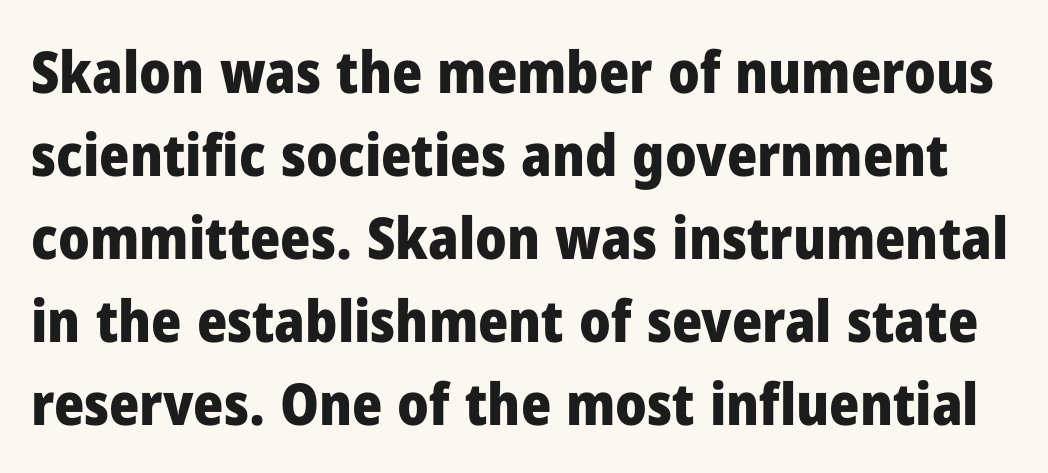
If you drew a line through each stem, it would be perfectly vertical. In terms of leading, this rendering sits right in the middle. Nobody touched the tracking dial on this one. Note the varied advance widths — an 'i' is clearly narrower than an 'm'.
